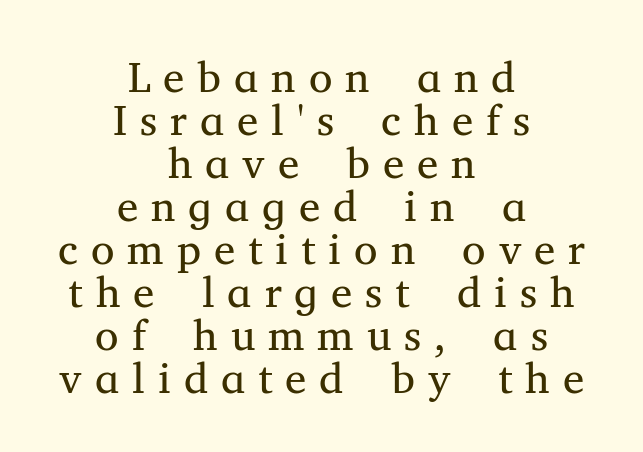
The image shows 43 px regular-weight serif type, upright; set centered, tight line spacing (1.0x), unusually wide letter spacing (+0.3 em), not underlined; medium stroke contrast and a medium x-height.
